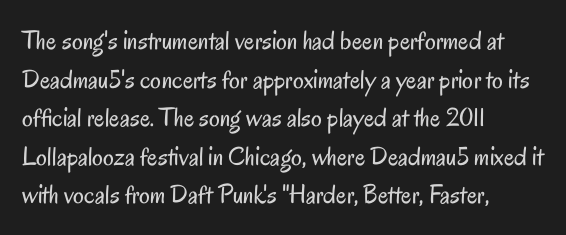
The image shows 27 px text type, upright; set left-aligned, normal line spacing (1.43x), normal letter spacing, not underlined.
